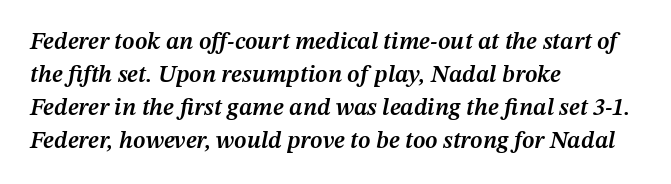
Is the type slanted? Yes — the strokes lean at a clear angle. Honestly, the row spacing looks completely unremarkable. These lines are set flush left with a ragged right edge. No word sits above an underline.
